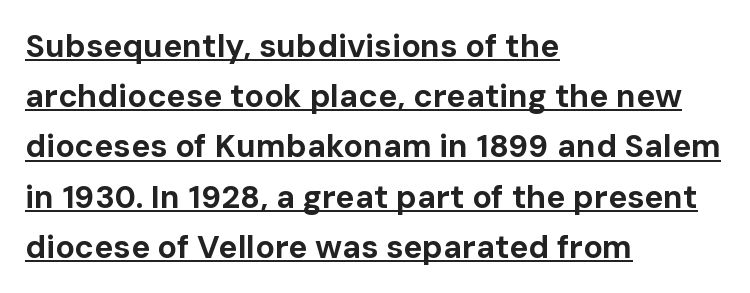
The image shows 32 px bold sans-serif type, upright; set left-aligned, normal line spacing (1.57x), normal letter spacing, underlined; low stroke contrast and a medium x-height.
